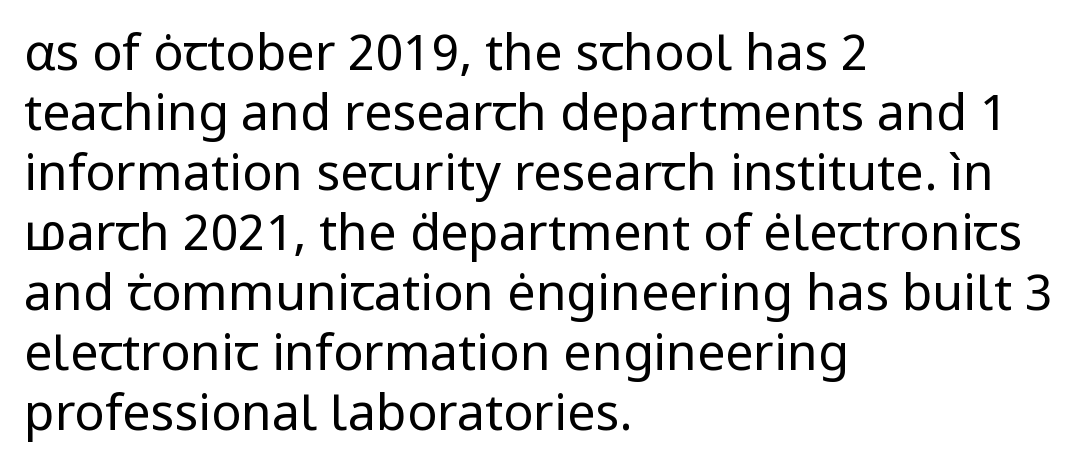
No italicization has been applied; the sample stays upright. No chunkiness to these letters — they're not bold. The letterforms sit shoulder to shoulder at normal distance. This is sans-serif lettering, the kind often seen on screens and signage.
